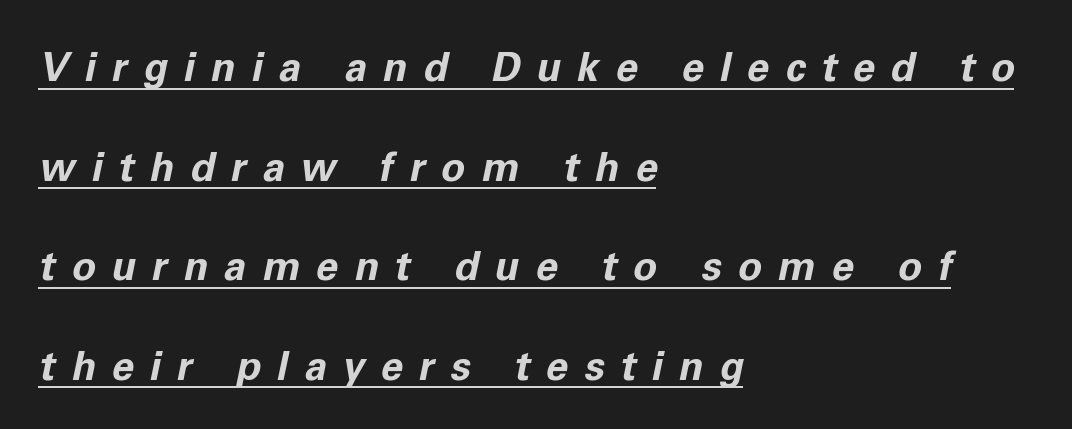
{"italic": "yes", "lean": "right", "slant_degrees": 11, "bold": "yes", "weight": "bold", "width": "normal", "stroke_contrast": "low", "x_height": "medium", "monospaced": "no", "underline": "yes", "align": "left", "line_spacing": "loose", "line_spacing_ratio": 2.49, "letter_spacing": "wide", "letter_spacing_em": 0.4, "glyph_px": 40}
